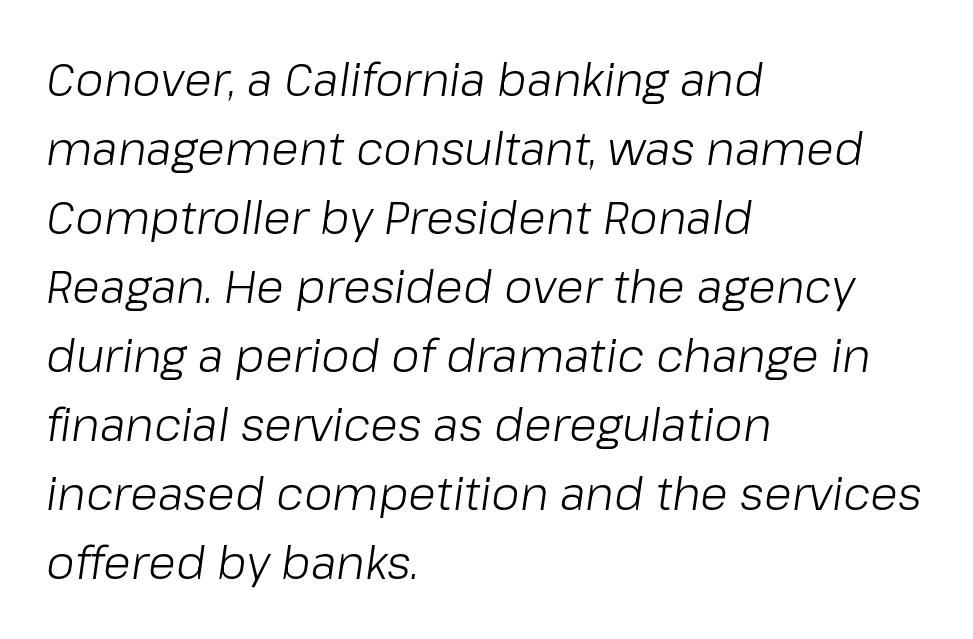
The strip under each line holds only bare page. Do the characters align in a grid? No, the font is proportional. The line-height multiplier appears to be the usual default. When letters slant like this, we call the style italic. A classic flush-left, rag-right setting is used for this passage. The line texture is even and compact thanks to regular tracking.
